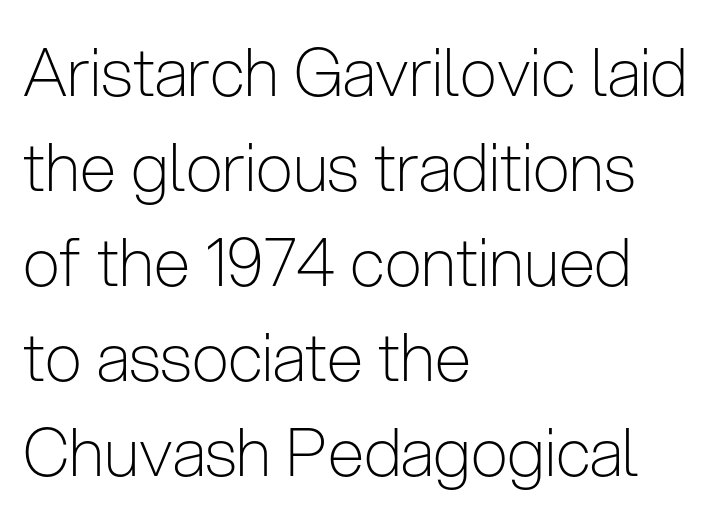
Vertical spacing — default. The rag falls on the right side of this text block. Nothing heavy about these letters — not bold at all. Serif or sans? Sans — the stroke terminals are bare. The gaps between neighbouring characters are ordinary and unremarkable. The space beneath each line is pristine and unruled.
